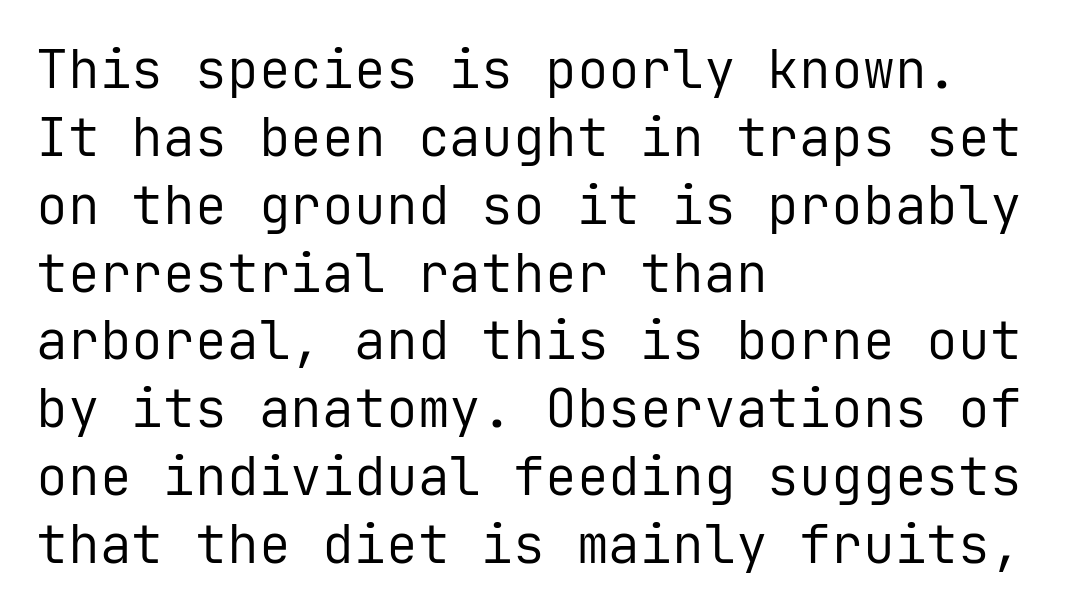
The image shows 53 px regular-weight sans-serif type, upright, monospaced; set left-aligned, normal line spacing (1.28x), normal letter spacing, not underlined; low stroke contrast and a medium x-height.
